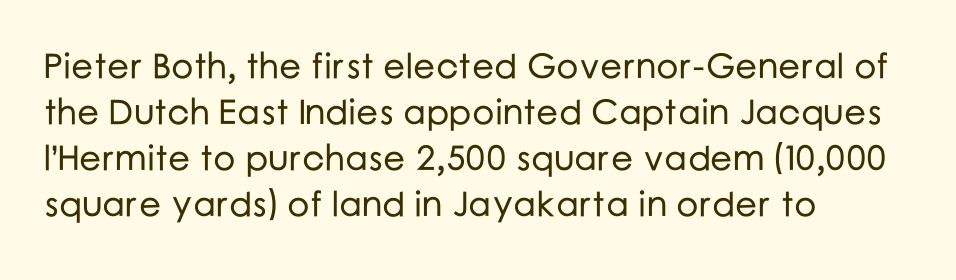
{"serif": "no", "italic": "no", "width": "normal", "stroke_contrast": "low", "x_height": "medium", "monospaced": "no", "underline": "no", "align": "left", "line_spacing": "normal", "line_spacing_ratio": 1.31, "letter_spacing": "normal", "letter_spacing_em": 0.0, "glyph_px": 35}
